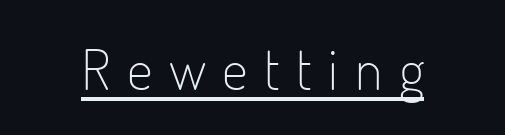
{"serif": "no", "italic": "no", "bold": "no", "weight": "light", "width": "condensed", "stroke_contrast": "low", "x_height": "small", "monospaced": "no", "underline": "yes", "letter_spacing": "wide", "letter_spacing_em": 0.29, "glyph_px": 57}
